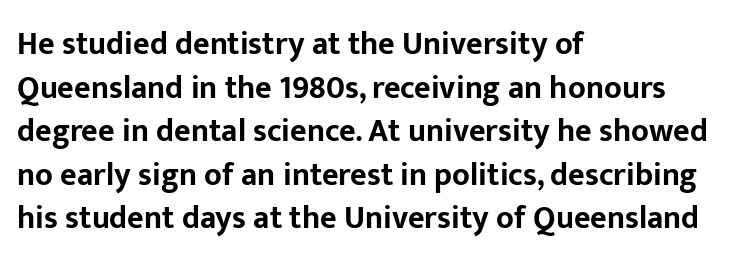
Look at the stroke-to-counter ratio: heavy, a bold. If you drew a line through each stem, it would be perfectly vertical. The space between consecutive lines is moderate. Honestly, the letter spacing is just normal — you wouldn't notice it.
